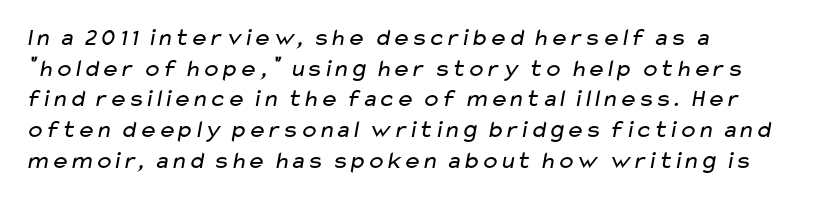
{"bold": "no", "underline": "no", "align": "left", "line_spacing_ratio": 1.23, "letter_spacing": "normal", "letter_spacing_em": 0.0, "glyph_px": 25}
